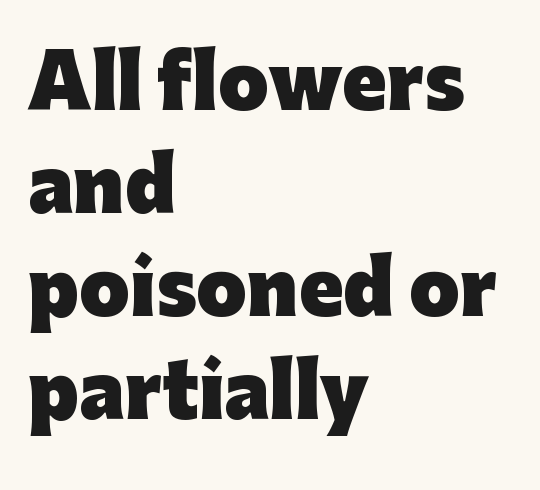
The image shows 73 px heavy sans-serif type, upright; set left-aligned, normal line spacing (1.41x), normal letter spacing, not underlined; low stroke contrast and a medium x-height.
